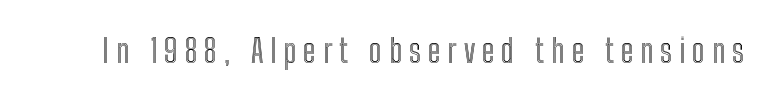
Q: Is the text italic (slanted)? A: No, it is upright.
Q: Is the text underlined? A: No.
Q: Is the spacing between letters normal or unusually wide? A: Unusually wide.
Q: Width (condensed, normal, or wide)? A: Condensed.
Q: x-height? A: Medium.
Q: Monospaced? A: No.
